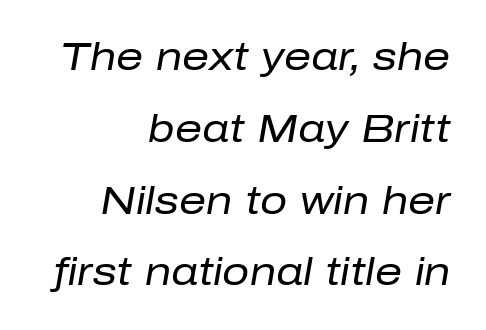
The face used here is proportionally spaced, like ordinary book or web type. Descender tails drop into unmarked territory. Tracking here is standard; glyphs follow each other at the usual distance. A light-to-regular cut is what we see here. The lettering tilts uniformly, giving the passage an italic look. Casual observation: everything's shoved over to the right.
